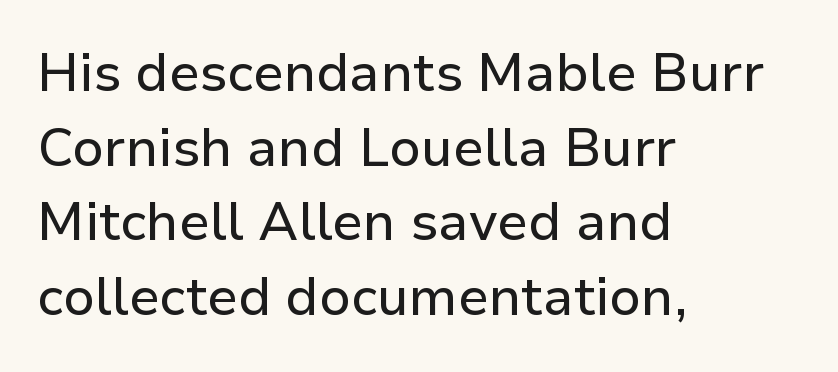
Q: Is the text italic (slanted)? A: No, it is upright.
Q: Is the typeface a serif or a sans-serif typeface? A: Sans-serif.
Q: Is the text underlined? A: No.
Q: How is the paragraph aligned? A: Left-aligned.
Q: Is the spacing between letters normal or unusually wide? A: Normal.
Q: Is the spacing between lines tight, normal or loose? A: Normal.
Q: Width (condensed, normal, or wide)? A: Normal.
Q: Stroke contrast? A: Low.
Q: x-height? A: Medium.
Q: Monospaced? A: No.
